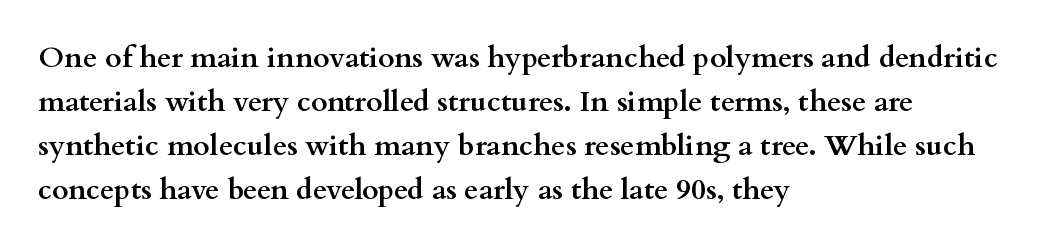
Each letter keeps its own natural width here, so spacing adapts to shape. The sample has been set heavy, in full bold. Do the letters lean? They stand straight. The lines are quadded left. Does the leading feel generous? No, just average. The tracking reads as untouched default to a designer's eye.
